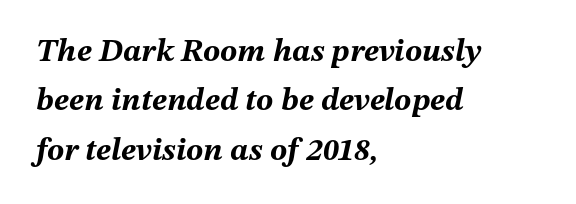
Q: Is the text bold? A: Yes.
Q: Is the text italic (slanted)? A: Yes, it leans right by about 12 degrees.
Q: Is the text underlined? A: No.
Q: How is the paragraph aligned? A: Left-aligned.
Q: Is the spacing between letters normal or unusually wide? A: Normal.
Q: Is the spacing between lines tight, normal or loose? A: Normal.
Q: Width (condensed, normal, or wide)? A: Normal.
Q: Stroke contrast? A: Medium.
Q: x-height? A: Medium.
Q: Monospaced? A: No.
